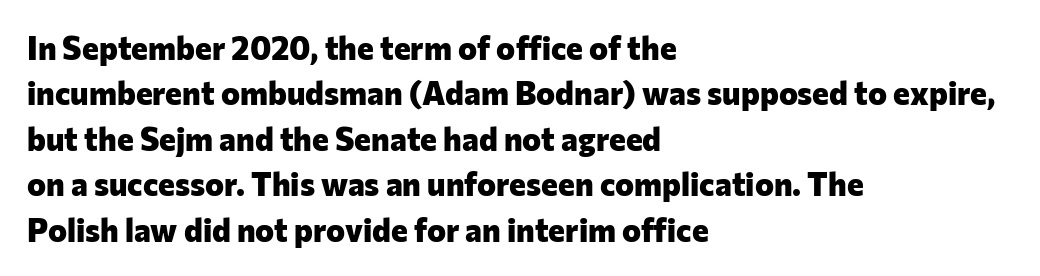
The image shows 32 px heavy sans-serif type, upright; set left-aligned, normal line spacing (1.42x), normal letter spacing, not underlined; low stroke contrast and a medium x-height.
